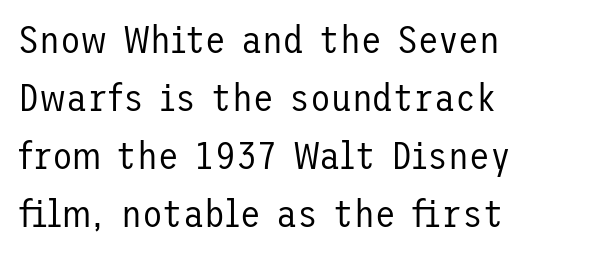
Nothing unusual about the tracking: characters are spaced as the font intends. The block of text has a typical density, with ordinary space between rows. Serifs: no, the terminals of the letterforms are clean. The strip under each line holds only bare page. A light-to-regular cut is what we see here. The typography opts for an upright posture over an oblique one.
